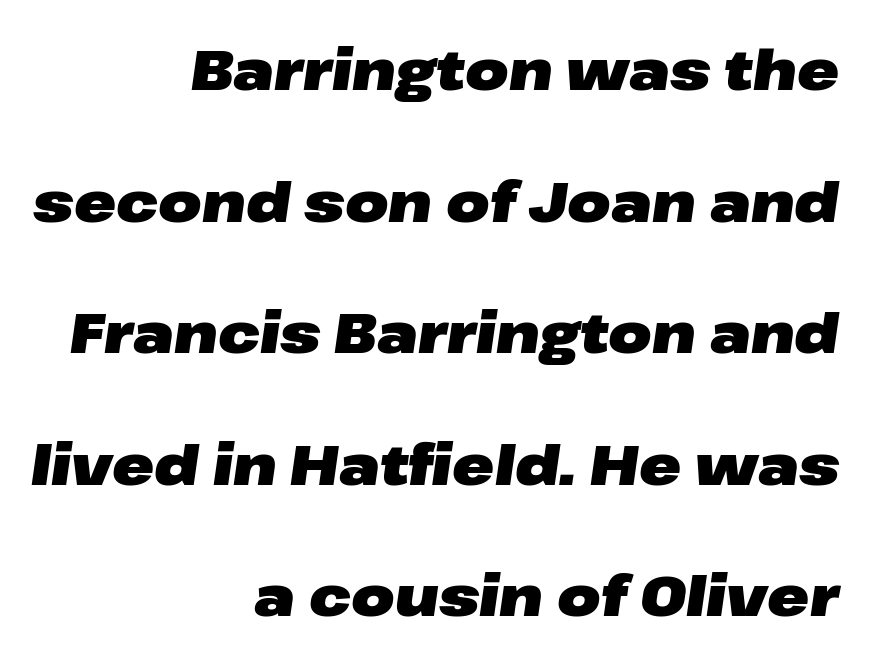
The rag falls on the left side of this text block. The letters sit at their default tracking, neither squeezed nor spread. Students, observe: this is what heavily led, spacious text looks like. Any mark beneath the type? The region is blank. Varying glyph widths throughout — classic text-font behaviour.
